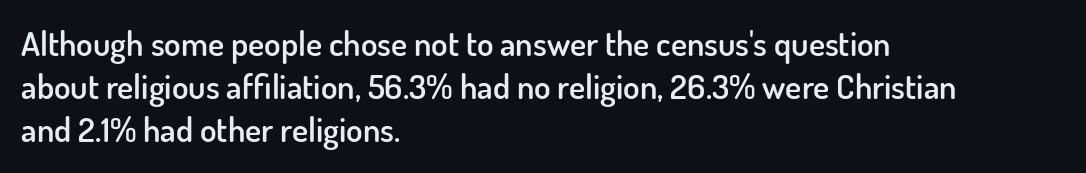
Nobody touched the tracking dial on this one. The lines in this sample share a left origin and differ only in where they stop. Is this a fixed-width face? No — the glyphs have proportional, varying widths. Unlike italic type, these characters show no tilt at all. This is the in-between weight designers call semibold or demi.
